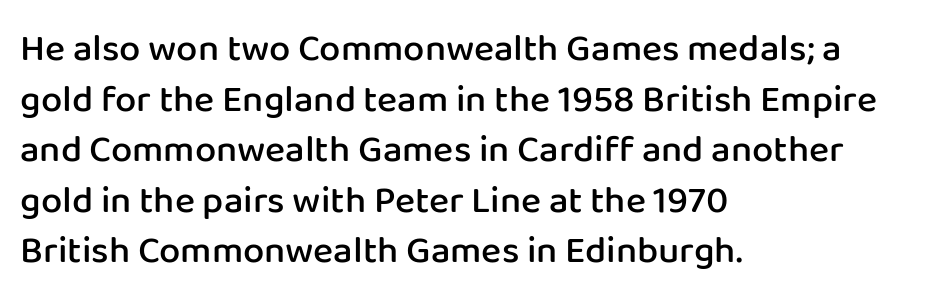
{"serif": "no", "italic": "no", "bold": "semi", "weight": "semibold", "width": "normal", "stroke_contrast": "low", "x_height": "medium", "monospaced": "no", "underline": "no", "align": "left", "line_spacing": "normal", "line_spacing_ratio": 1.33, "letter_spacing": "normal", "letter_spacing_em": 0.0, "glyph_px": 38}
